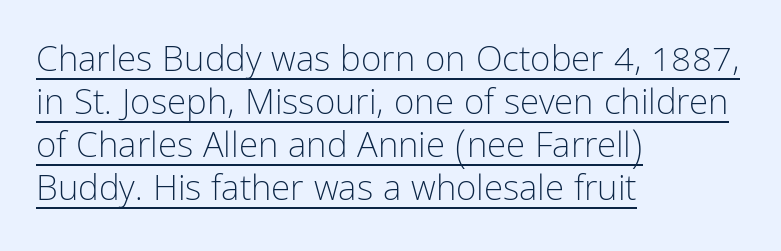
Here the designer chose a conventional face with non-uniform glyph widths. The font's upright variant was chosen for this text. The string is rendered with underlining switched on. Heft: none added — not bold. These lines are composed in type without serifs. The rendering anchors every line to the left-hand side.
